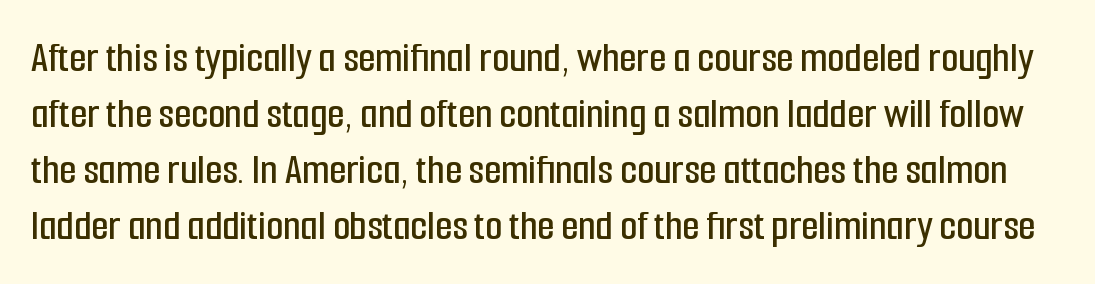
The image shows 44 px condensed sans-serif type, upright; set normal line spacing (1.27x), normal letter spacing, not underlined; low stroke contrast and a medium x-height.
